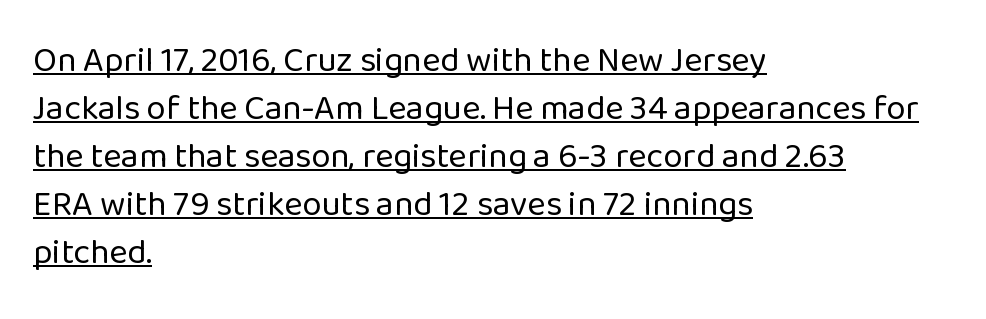
{"serif": "no", "italic": "no", "bold": "no", "weight": "regular", "width": "normal", "stroke_contrast": "low", "x_height": "medium", "monospaced": "no", "underline": "yes", "align": "left", "line_spacing": "normal", "line_spacing_ratio": 1.37, "letter_spacing": "normal", "letter_spacing_em": 0.0, "glyph_px": 35}
